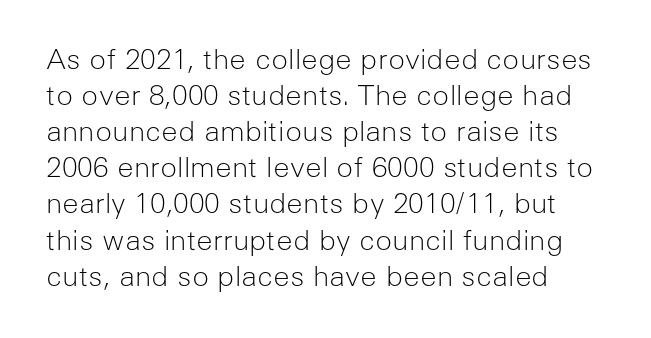
{"serif": "no", "italic": "no", "bold": "no", "weight": "light", "width": "normal", "stroke_contrast": "low", "x_height": "medium", "monospaced": "no", "underline": "no", "align": "left", "line_spacing": "normal", "line_spacing_ratio": 1.29, "letter_spacing": "normal", "letter_spacing_em": 0.0, "glyph_px": 28}
